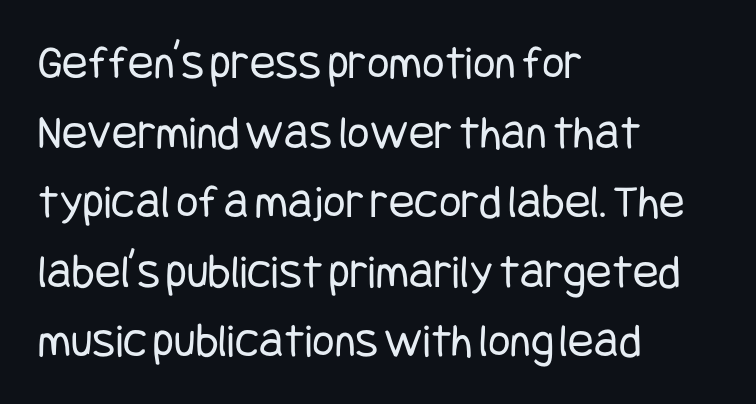
The image shows 48 px regular-weight, condensed sans-serif type, upright; set left-aligned, normal line spacing (1.45x), normal letter spacing, not underlined; low stroke contrast and a large x-height.
